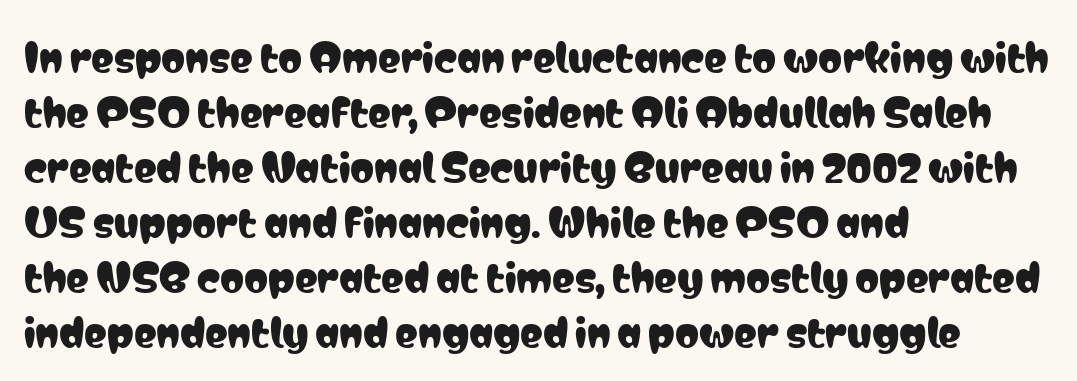
Q: Is the text italic (slanted)? A: No, it is upright.
Q: Is the typeface a serif or a sans-serif typeface? A: Sans-serif.
Q: Is the text underlined? A: No.
Q: How is the paragraph aligned? A: Left-aligned.
Q: Is the spacing between letters normal or unusually wide? A: Normal.
Q: Is the spacing between lines tight, normal or loose? A: Normal.
Q: Width (condensed, normal, or wide)? A: Condensed.
Q: Stroke contrast? A: Low.
Q: x-height? A: Medium.
Q: Monospaced? A: No.
